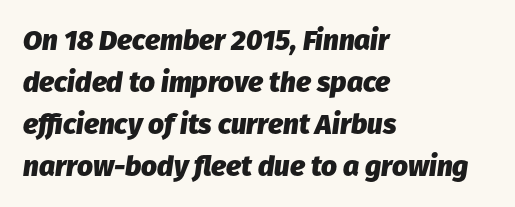
The image shows 28 px heavy type, italic (leaning right); set left-aligned, normal line spacing (1.5x), normal letter spacing, not underlined; low stroke contrast and a medium x-height.
